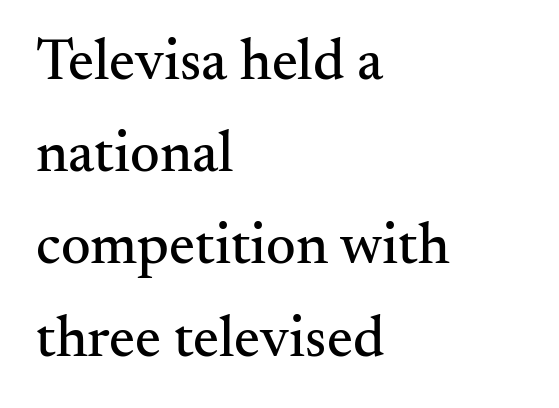
The designer left line spacing at the default. Teacher's note: observe the even left margin — that is flush-left alignment. The letters advance in unequal steps, a hallmark of proportional type. I'd call this a serif setting — the letters wear small feet. Beneath every word, the page is bare.
